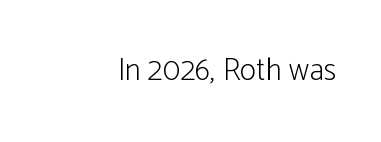
The image shows 31 px light, condensed sans-serif type, upright; set normal letter spacing, not underlined; low stroke contrast and a medium x-height.
